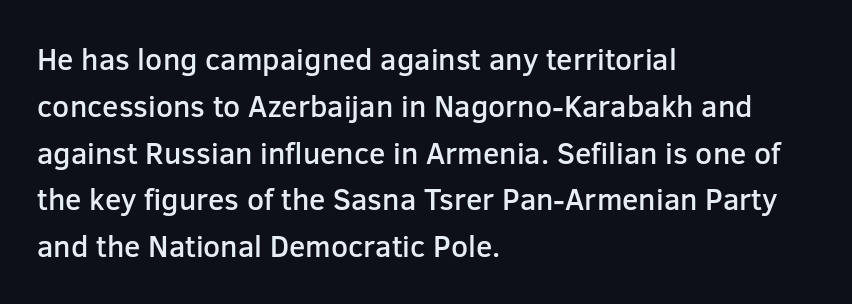
The image shows 30 px semibold sans-serif type, upright; set left-aligned, normal line spacing (1.56x), normal letter spacing, not underlined; low stroke contrast and a medium x-height.
